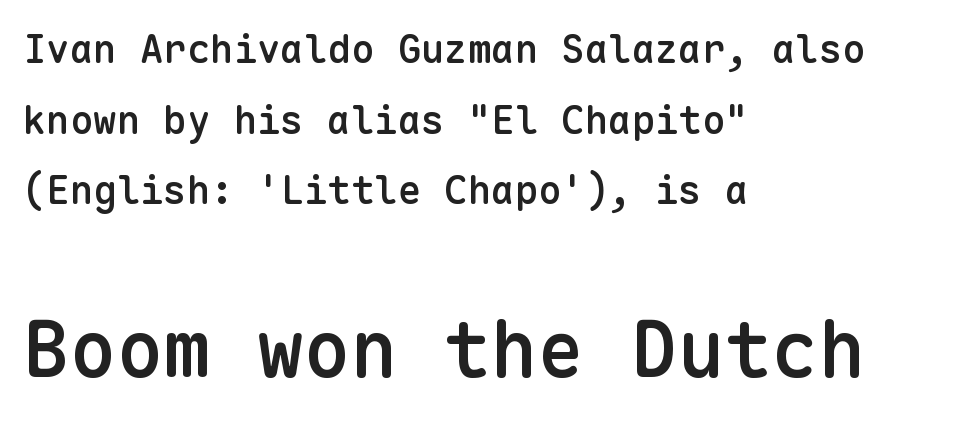
A sans-serif font was chosen for this passage. Horizontally, the lines are justified to the leading edge only. Short note: letters normally spaced. Its strokes are somewhat broadened, the hallmark of semibold type. A clean baseline with only descenders dipping below it.
